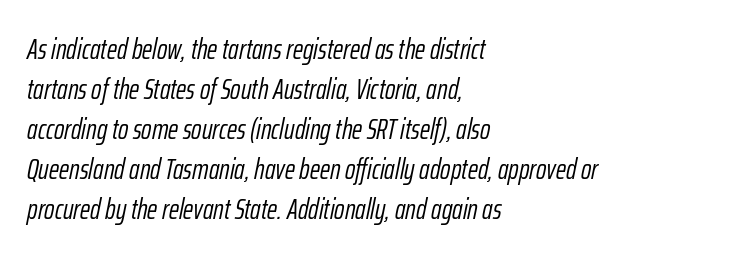
Beneath every word, the page is bare. Emphasis-style slanted type is in use. The letterforms sit shoulder to shoulder at normal distance. The letters advance in unequal steps, a hallmark of proportional type. A normal amount of white space separates one row of letters from the next.
